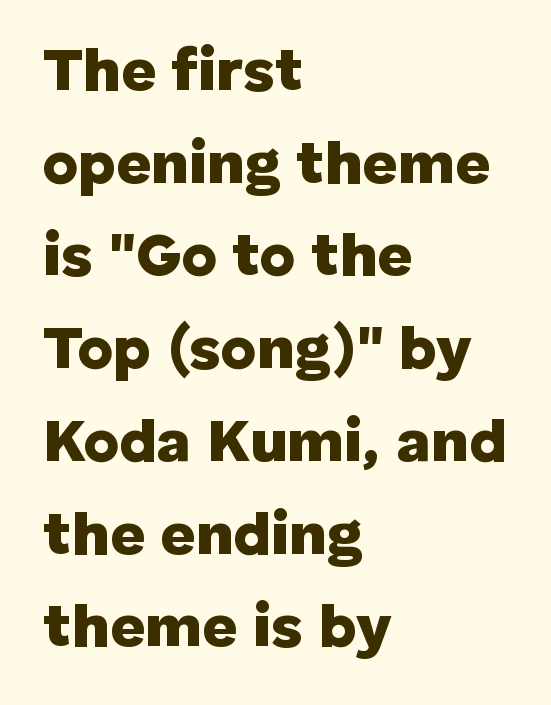
The image shows 61 px heavy sans-serif type, upright; set left-aligned, normal line spacing (1.52x), normal letter spacing, not underlined; low stroke contrast and a medium x-height.
